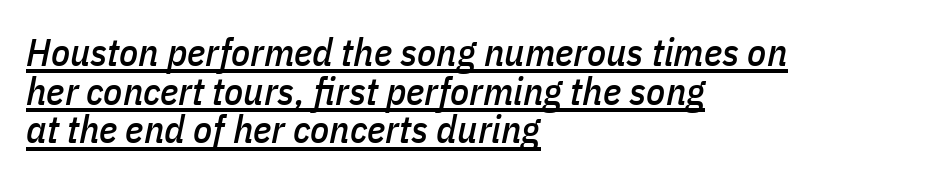
Italic: yes, the glyphs are oblique. The type is set solid horizontally, with unmodified tracking. The vertical gap from one line to the next is small. Do the characters align in a grid? No, the font is proportional. These lines stack with their left ends in a neat column.
